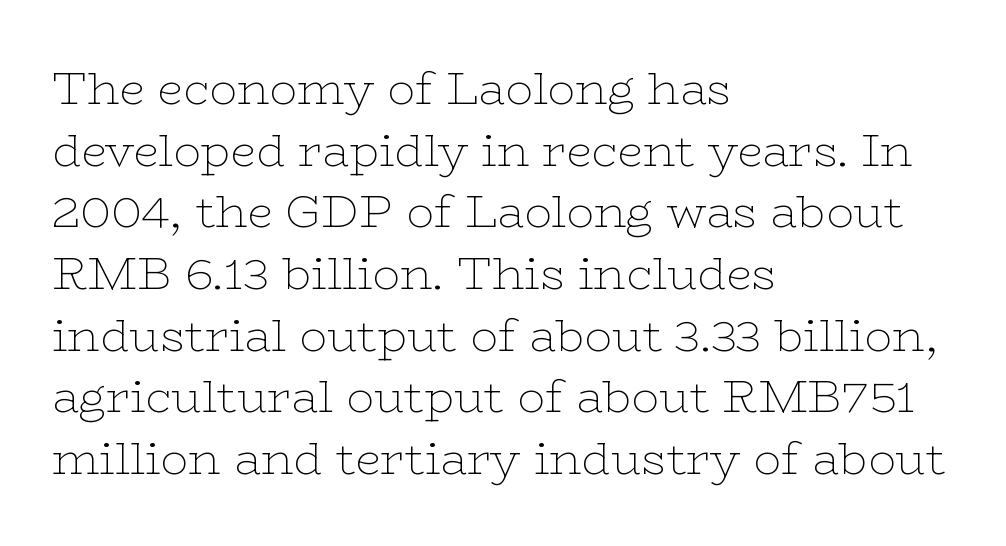
The image shows 46 px thin, wide serif type, upright; set left-aligned, normal line spacing (1.34x), normal letter spacing, not underlined; low stroke contrast and a medium x-height.
